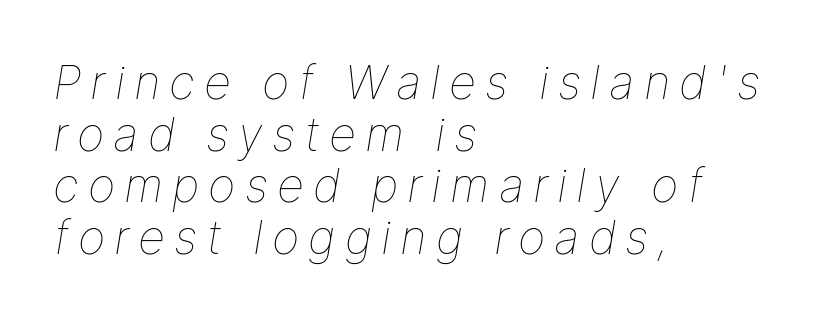
Weight: in the light-to-regular range. These lines stack with their left ends in a neat column. Leading is clearly below the norm, producing a dense column. Each letter keeps its own natural width here, so spacing adapts to shape. The strip under each line holds only bare page. Italic: yes, the glyphs are oblique.
